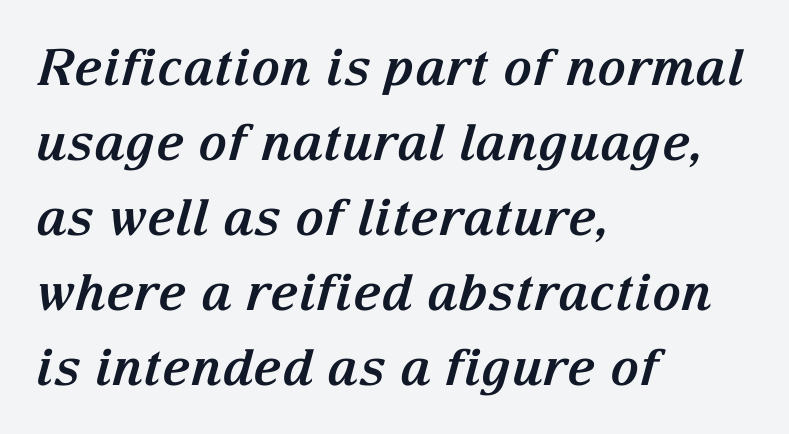
Baseline-to-baseline distance is the conventional proportion of letter height. Looks like regular typesetting: each glyph gets only the width it needs. Where is the straight margin? On the left. This sample uses an oblique cut, with every glyph tilted off the vertical.
